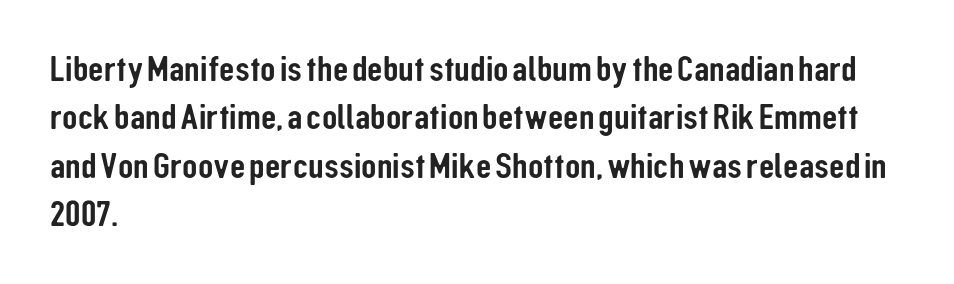
Q: Is the text italic (slanted)? A: No, it is upright.
Q: Is the typeface a serif or a sans-serif typeface? A: Sans-serif.
Q: Is the text underlined? A: No.
Q: How is the paragraph aligned? A: Left-aligned.
Q: Is the spacing between letters normal or unusually wide? A: Normal.
Q: Is the spacing between lines tight, normal or loose? A: Normal.
Q: Width (condensed, normal, or wide)? A: Condensed.
Q: Stroke contrast? A: Low.
Q: x-height? A: Medium.
Q: Monospaced? A: No.
